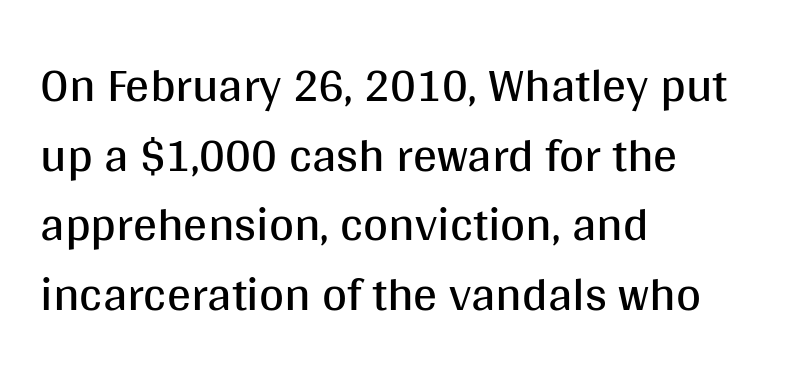
Here the designer chose a conventional face with non-uniform glyph widths. Line starts are locked; line ends wander. Posture: straight, roman, zero tilt. Anything drawn beneath the words? Only blank space.
